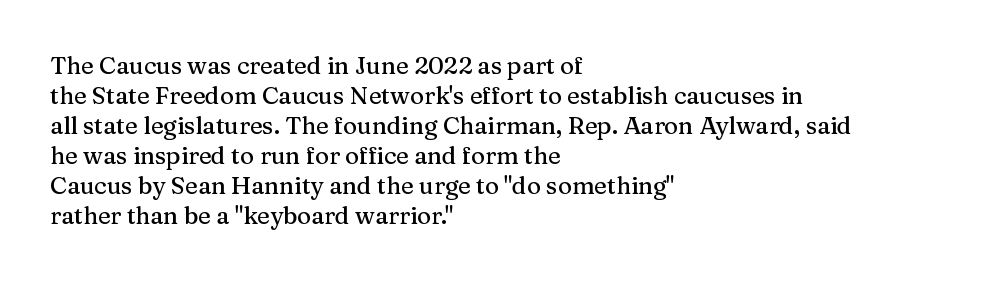
The lines in this sample share a left origin and differ only in where they stop. Tracking here is standard; glyphs follow each other at the usual distance. How would I describe the line gaps? Plain and ordinary. You can tell it's not italic because the verticals are truly vertical.
